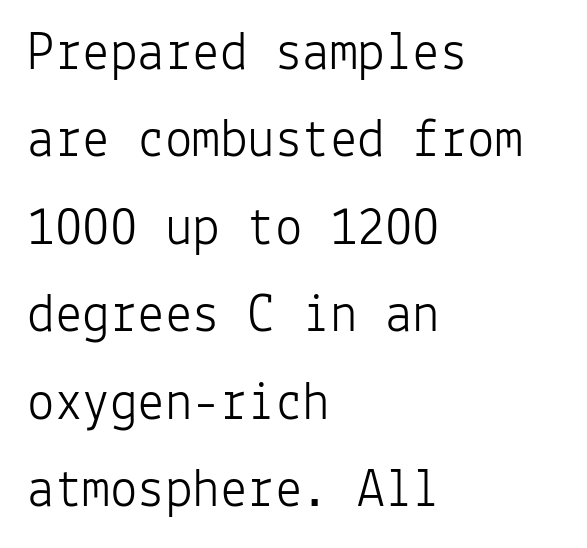
Standard letterfit; no display-style spreading of the glyphs. Casual observation: everything's shoved over to the left. Is there much room between lines? A standard amount, neither cramped nor airy. Summary of weight: not heavy and not bold. The lettering stays uniformly vertical, giving the passage a roman look.
